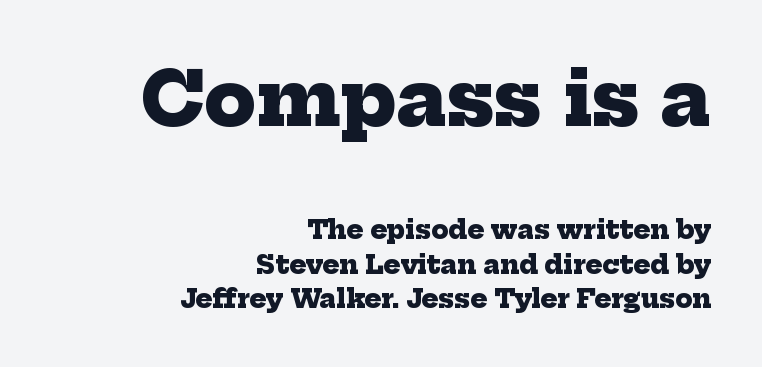
{"serif": "yes", "bold": "yes", "weight": "heavy", "width": "normal", "stroke_contrast": "low", "x_height": "medium", "monospaced": "no", "underline": "no", "align": "right", "line_spacing": "normal", "line_spacing_ratio": 1.38, "letter_spacing": "normal", "letter_spacing_em": 0.0, "larger_block": "first", "size_ratio": 3.0, "glyph_px": 75}
